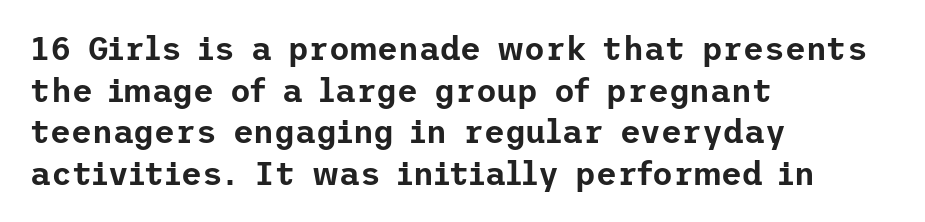
The image shows 32 px sans-serif type, upright; set left-aligned, normal line spacing (1.3x), normal letter spacing, not underlined; low stroke contrast and a medium x-height.
